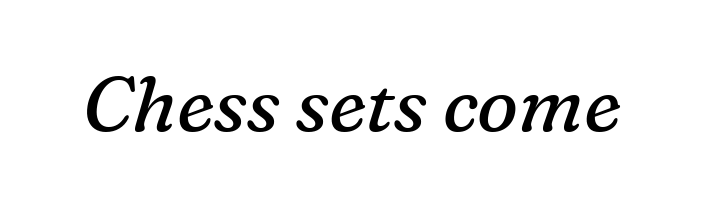
{"serif": "yes", "italic": "yes", "lean": "right", "slant_degrees": 16, "bold": "no", "weight": "regular", "width": "normal", "stroke_contrast": "medium", "x_height": "medium", "monospaced": "no", "underline": "no", "letter_spacing": "normal", "letter_spacing_em": 0.0, "glyph_px": 77}
